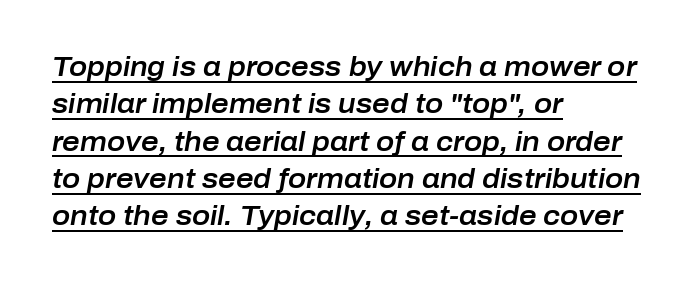
Rows of type keep a routine distance in the vertical direction. Horizontally, the lines are justified to the leading edge only. Slanted lettering throughout. No extra tracking has been applied to these lines.
